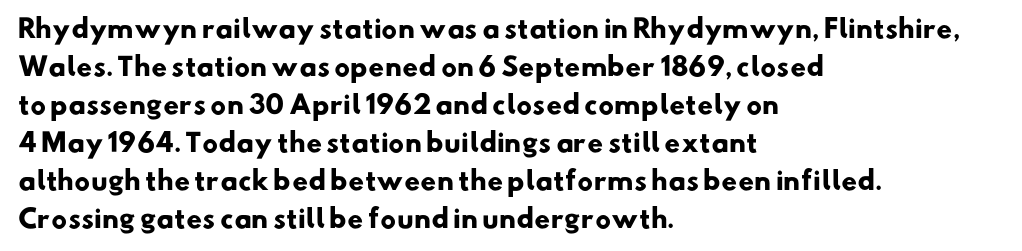
The gap between lines stays unmarked. Normally led — the rows are evenly, conventionally spaced. Alignment: flush left. Compared with an ordinary text face, these strokes are far heavier — a full bold. Students, note that the glyphs here touch the page at normal intervals.
